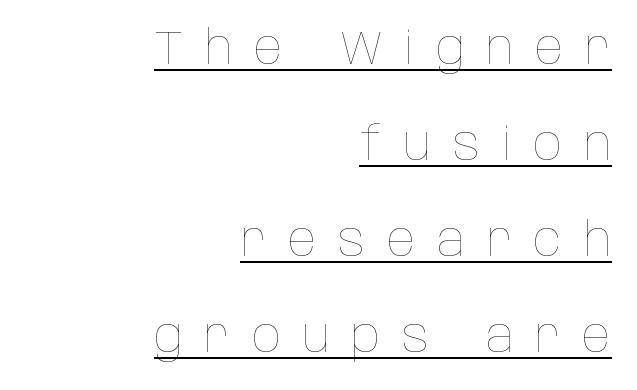
The face looks like a standard text weight, possibly lighter. Line spacing here is loose. Each letter keeps its own natural width here, so spacing adapts to shape. Each word looks stretched out because of the extra space between its letters. Reading down the block, your eye finds every line finishing at a fixed right position. The specimen includes a rule beneath the text block's lines.
